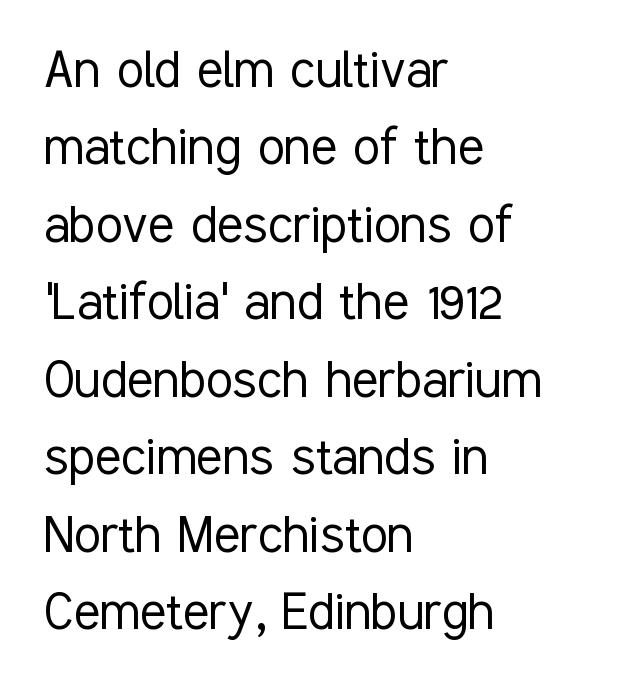
It's the straight-up-and-down kind of type. The designer went with a sans here, leaving each stem footless. Is this a fixed-width face? No — the glyphs have proportional, varying widths. The rows are spaced the way most documents space them.
